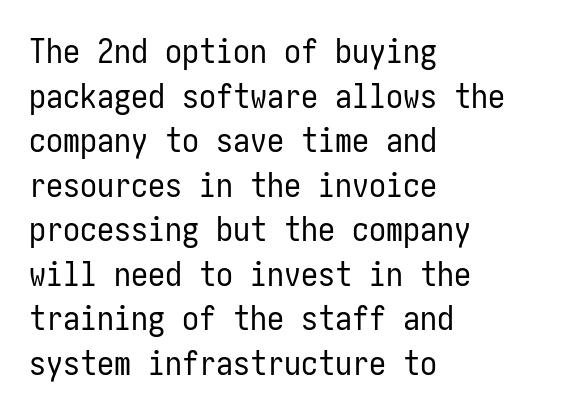
Are there feet on the stems? There aren't — it's a sans. These glyphs show unthickened strokes, regular width or finer. Unmarked baselines from the first word to the last. You can tell it's not italic because the verticals are truly vertical. The vertical gap from one line to the next is medium.
